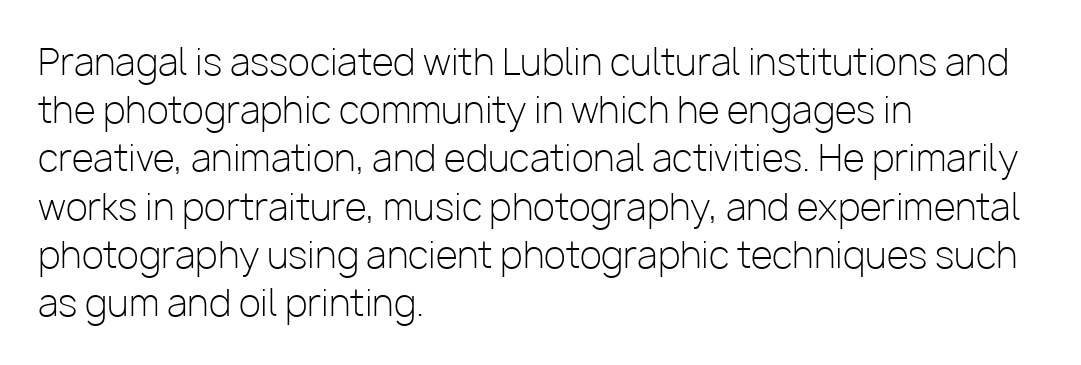
The image shows 36 px light sans-serif type, upright; set left-aligned, normal line spacing (1.34x), normal letter spacing, not underlined; low stroke contrast and a medium x-height.
